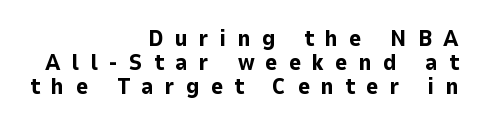
Q: Is the text bold? A: Yes.
Q: Is the text italic (slanted)? A: No, it is upright.
Q: Is the text underlined? A: No.
Q: How is the paragraph aligned? A: Right-aligned.
Q: Is the spacing between letters normal or unusually wide? A: Unusually wide.
Q: Is the spacing between lines tight, normal or loose? A: Tight.
